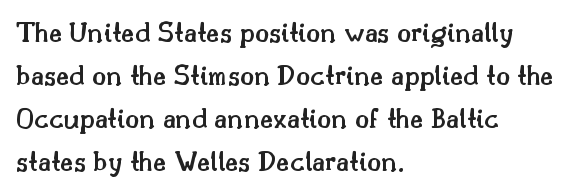
This rendering leaves character spacing at its baseline value. This is roman type, the default non-slanted kind. The specimen omits any rule beneath the text block's lines. Look at the stroke-to-counter ratio: somewhat heavy, a semibold. Horizontally, the lines are justified to the leading edge only.
